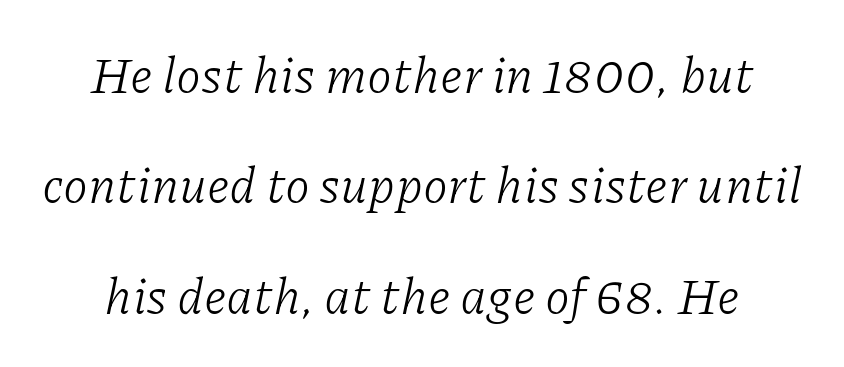
Q: Is the text bold? A: No.
Q: Is the text italic (slanted)? A: Yes, it leans right by about 11 degrees.
Q: Is the typeface a serif or a sans-serif typeface? A: Serif.
Q: Is the text underlined? A: No.
Q: Is the spacing between letters normal or unusually wide? A: Normal.
Q: Is the spacing between lines tight, normal or loose? A: Loose.
Q: Width (condensed, normal, or wide)? A: Normal.
Q: Stroke contrast? A: Low.
Q: x-height? A: Medium.
Q: Monospaced? A: No.
